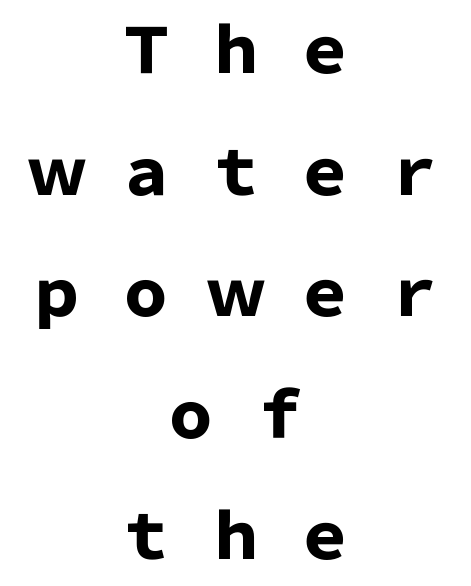
This sample uses a sans-serif face. Words float on clear page, feet unadorned. Does the copy run flush right? No — it is centered line by line. The type is letterspaced generously, with wide tracking. Summary of weight: heavy, a full bold. The block of text is sparse from top to bottom, with ample space between rows.
